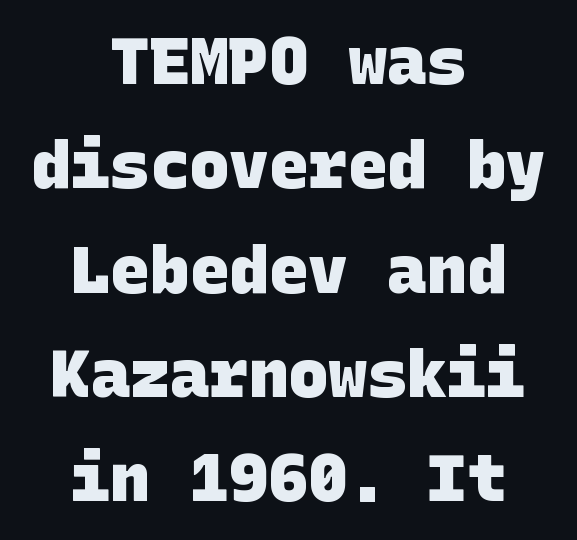
{"serif": "no", "bold": "yes", "weight": "heavy", "width": "normal", "stroke_contrast": "low", "x_height": "large", "underline": "no", "align": "center", "line_spacing": "normal", "line_spacing_ratio": 1.58, "letter_spacing": "normal", "letter_spacing_em": 0.0, "glyph_px": 66}
